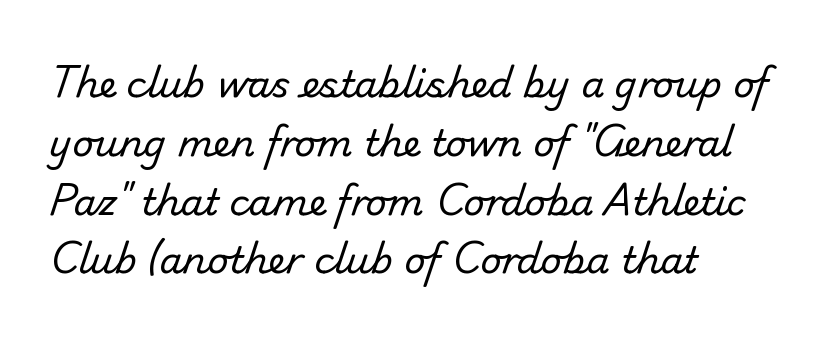
{"serif": "no", "bold": "no", "weight": "regular", "width": "normal", "stroke_contrast": "low", "x_height": "small", "monospaced": "no", "underline": "no", "align": "left", "line_spacing": "normal", "line_spacing_ratio": 1.59, "letter_spacing": "normal", "letter_spacing_em": 0.0, "glyph_px": 37}
